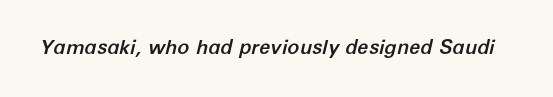
Q: Is the text italic (slanted)? A: Yes, it leans right by about 12 degrees.
Q: Is the text underlined? A: No.
Q: Is the spacing between letters normal or unusually wide? A: Normal.
